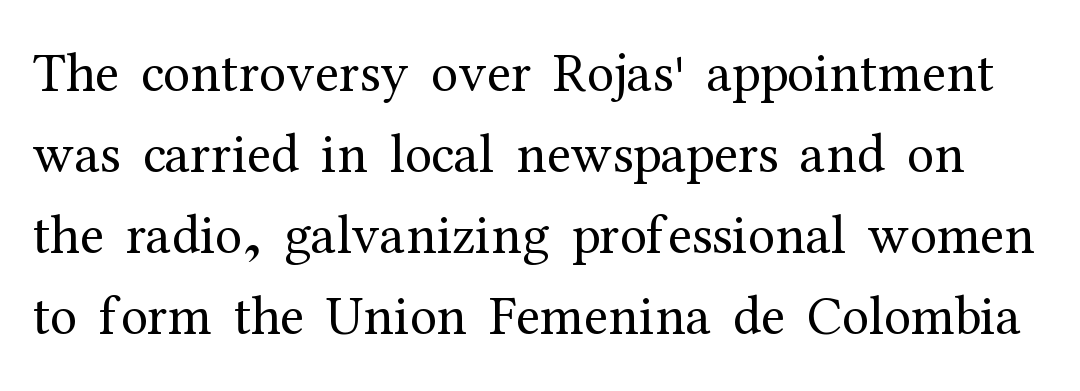
{"serif": "yes", "italic": "no", "bold": "no", "weight": "regular", "width": "normal", "stroke_contrast": "medium", "x_height": "medium", "monospaced": "no", "underline": "no", "line_spacing": "normal", "line_spacing_ratio": 1.47, "letter_spacing": "normal", "letter_spacing_em": 0.0, "glyph_px": 55}
